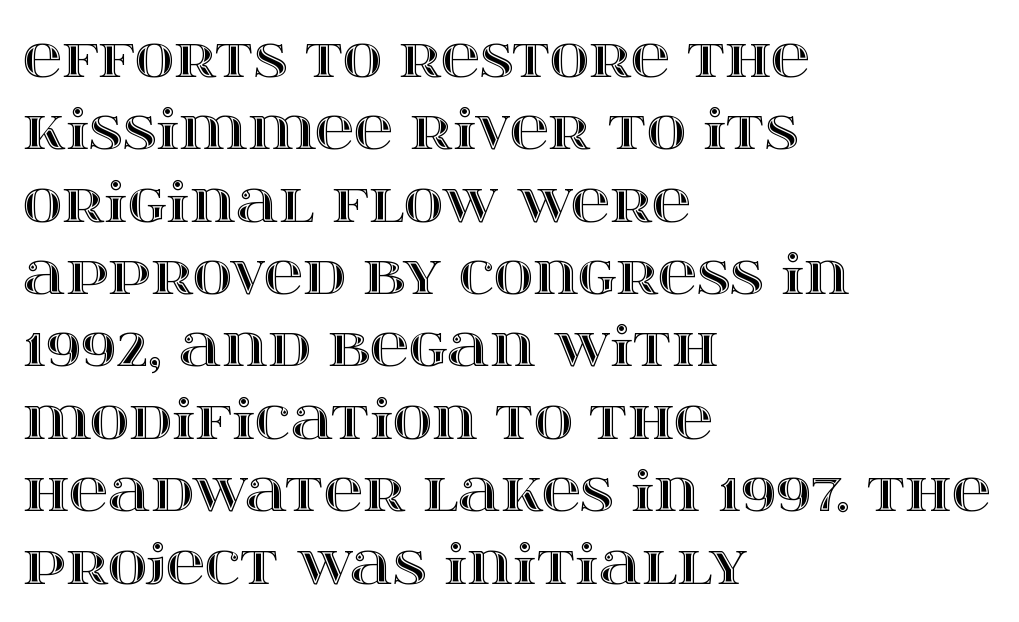
{"italic": "no", "width": "wide", "x_height": "large", "monospaced": "no", "underline": "no", "align": "left", "line_spacing": "normal", "line_spacing_ratio": 1.34, "letter_spacing": "normal", "letter_spacing_em": 0.0, "glyph_px": 54}
